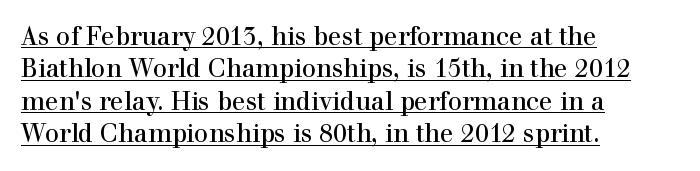
The image shows 25 px text type, upright; set left-aligned, normal line spacing (1.3x), normal letter spacing, underlined.
